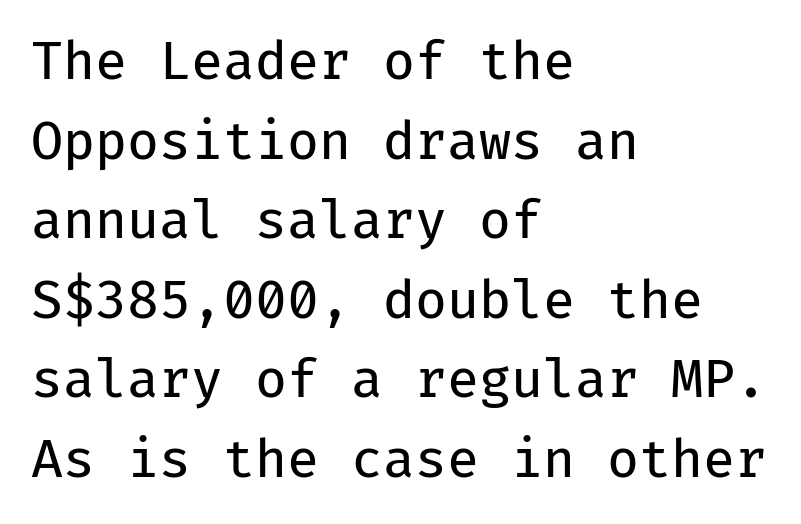
Q: Is the text bold? A: No.
Q: Is the text italic (slanted)? A: No, it is upright.
Q: Is the typeface a serif or a sans-serif typeface? A: Sans-serif.
Q: Is the text underlined? A: No.
Q: How is the paragraph aligned? A: Left-aligned.
Q: Is the spacing between letters normal or unusually wide? A: Normal.
Q: Is the spacing between lines tight, normal or loose? A: Normal.
Q: Width (condensed, normal, or wide)? A: Normal.
Q: Stroke contrast? A: Low.
Q: x-height? A: Medium.
Q: Monospaced? A: Yes.
